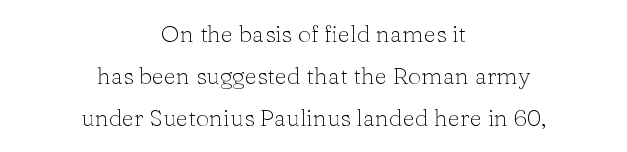
Q: Is the text bold? A: No.
Q: Is the text italic (slanted)? A: No, it is upright.
Q: Is the text underlined? A: No.
Q: How is the paragraph aligned? A: Centered.
Q: Is the spacing between letters normal or unusually wide? A: Normal.
